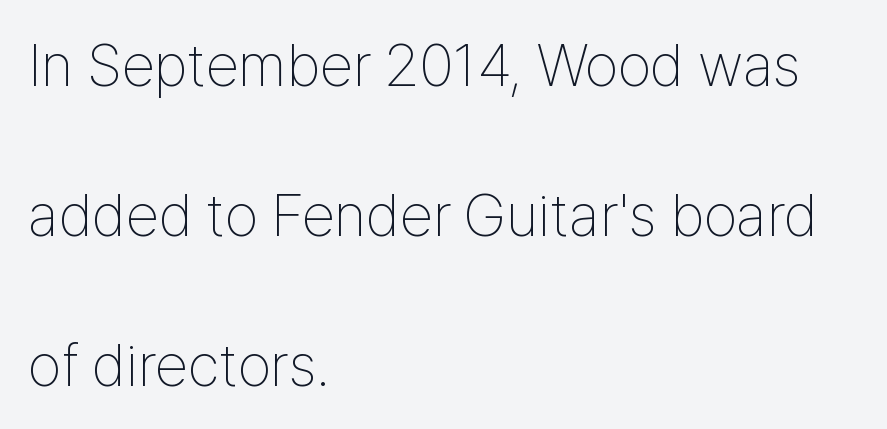
Q: Is the text bold? A: No.
Q: Is the text italic (slanted)? A: No, it is upright.
Q: Is the typeface a serif or a sans-serif typeface? A: Sans-serif.
Q: Is the text underlined? A: No.
Q: How is the paragraph aligned? A: Left-aligned.
Q: Is the spacing between letters normal or unusually wide? A: Normal.
Q: Is the spacing between lines tight, normal or loose? A: Loose.
Q: Width (condensed, normal, or wide)? A: Condensed.
Q: Stroke contrast? A: Low.
Q: x-height? A: Medium.
Q: Monospaced? A: No.
